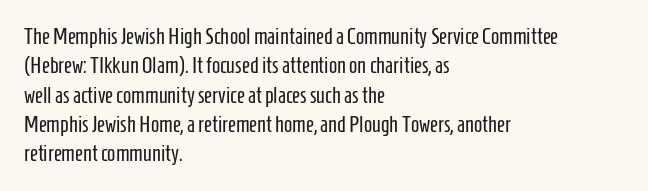
{"italic": "no", "bold": "no", "underline": "no", "align": "left", "line_spacing": "normal", "line_spacing_ratio": 1.33, "letter_spacing": "normal", "letter_spacing_em": 0.0, "glyph_px": 22}
